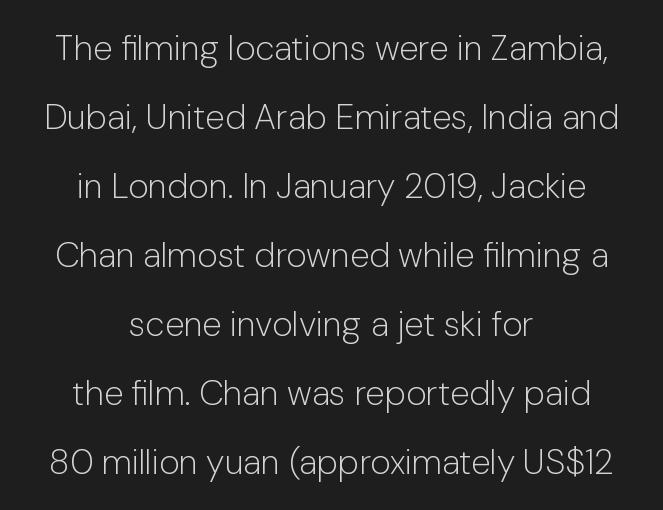
The compositor balanced each line on the midline. Posture: upright roman. Here the designer chose a conventional face with non-uniform glyph widths. Unbolded letterforms with no extra heft.
